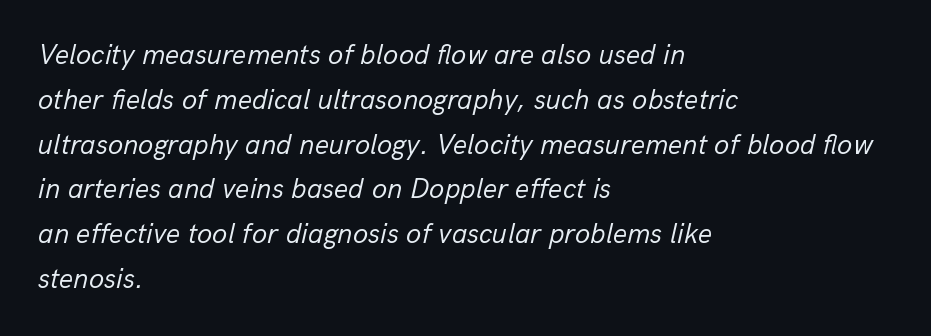
Q: Is the text bold? A: No.
Q: Is the text italic (slanted)? A: Yes, it leans right by about 13 degrees.
Q: Is the text underlined? A: No.
Q: How is the paragraph aligned? A: Left-aligned.
Q: Is the spacing between letters normal or unusually wide? A: Normal.
Q: Is the spacing between lines tight, normal or loose? A: Normal.
Q: Width (condensed, normal, or wide)? A: Normal.
Q: Stroke contrast? A: Low.
Q: x-height? A: Medium.
Q: Monospaced? A: No.
